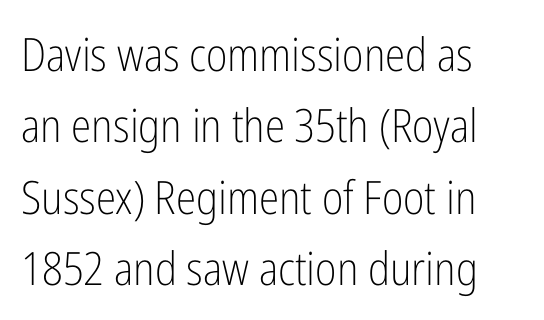
{"serif": "no", "italic": "no", "bold": "no", "weight": "light", "width": "condensed", "stroke_contrast": "low", "x_height": "medium", "monospaced": "no", "underline": "no", "align": "left", "line_spacing": "normal", "line_spacing_ratio": 1.55, "letter_spacing": "normal", "letter_spacing_em": 0.0, "glyph_px": 46}
